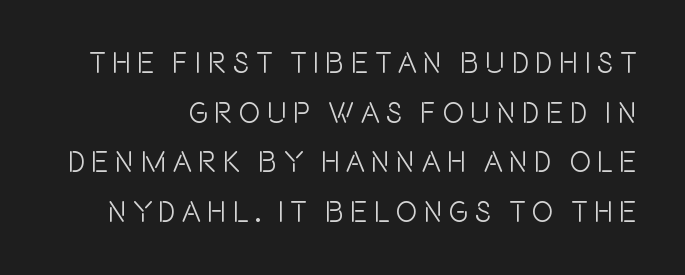
Is the letter spacing exaggerated? Yes — the characters are pushed far apart. Type without underlining. You can tell it's not italic because the verticals are truly vertical. You could not count columns in this text — the font is proportionally spaced. The glyphs in this specimen are sans serif.
